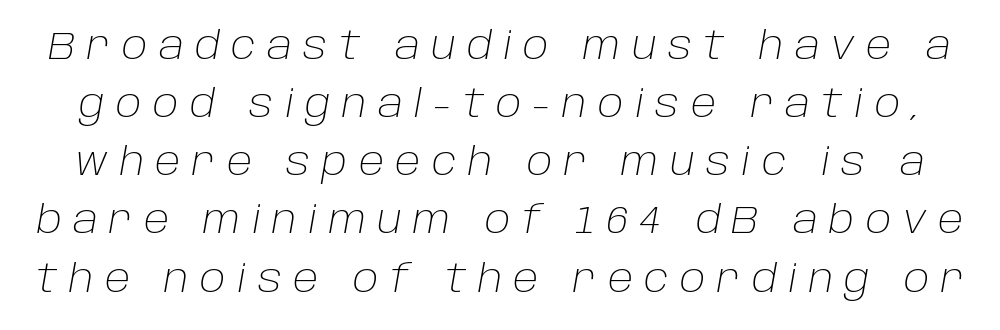
{"italic": "yes", "lean": "right", "slant_degrees": 10, "bold": "no", "weight": "light", "width": "normal", "stroke_contrast": "low", "x_height": "large", "monospaced": "no", "underline": "no", "line_spacing": "normal", "line_spacing_ratio": 1.53, "letter_spacing": "wide", "letter_spacing_em": 0.3, "glyph_px": 38}
